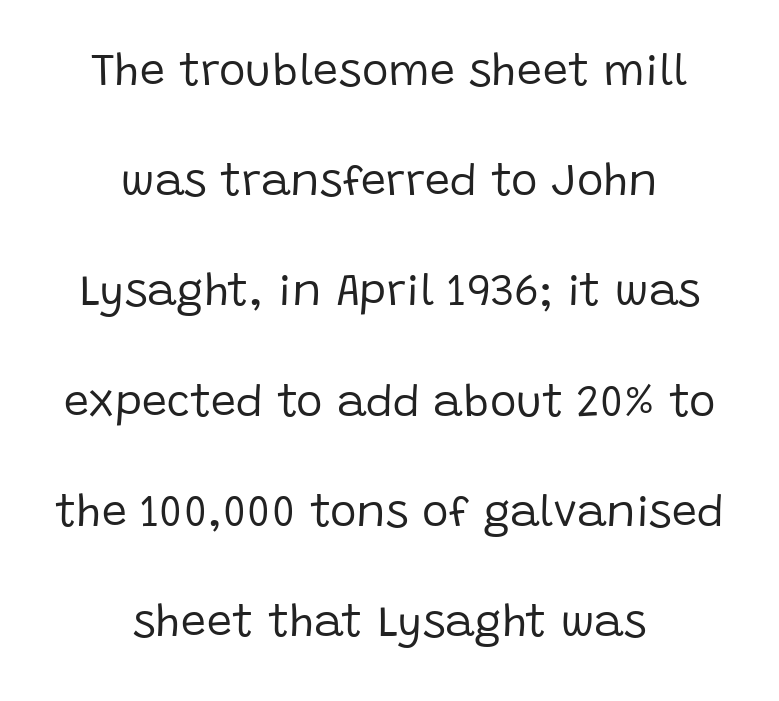
Neither beginnings nor endings align; midpoints do. If you measured baseline to baseline, you'd find a long distance. Each letter keeps its own natural width here, so spacing adapts to shape. Regarding serifs, this sample does without them.
